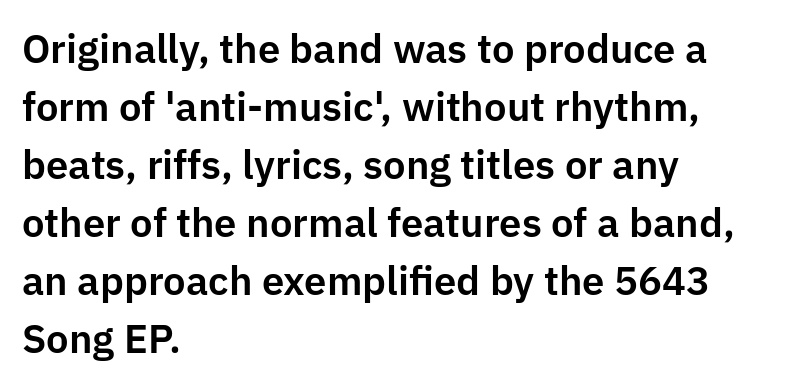
The image shows 40 px sans-serif type, upright; set left-aligned, normal line spacing (1.45x), normal letter spacing, not underlined; low stroke contrast and a medium x-height.
